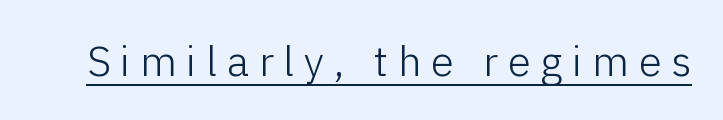
Q: Is the text bold? A: No.
Q: Is the text italic (slanted)? A: No, it is upright.
Q: Is the typeface a serif or a sans-serif typeface? A: Sans-serif.
Q: Is the text underlined? A: Yes.
Q: Is the spacing between letters normal or unusually wide? A: Unusually wide.
Q: Width (condensed, normal, or wide)? A: Normal.
Q: Stroke contrast? A: Low.
Q: x-height? A: Medium.
Q: Monospaced? A: No.
